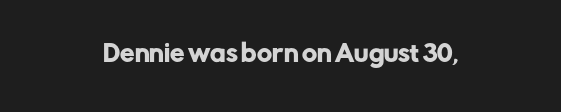
{"italic": "no", "underline": "no", "letter_spacing": "normal", "letter_spacing_em": 0.0, "glyph_px": 23}
